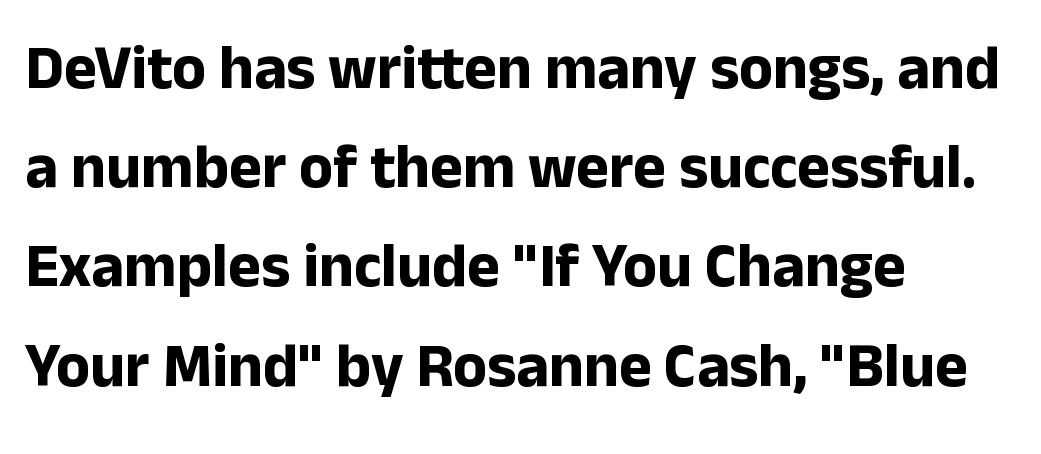
Q: Is the text bold? A: Yes.
Q: Is the text italic (slanted)? A: No, it is upright.
Q: Is the typeface a serif or a sans-serif typeface? A: Sans-serif.
Q: Is the text underlined? A: No.
Q: How is the paragraph aligned? A: Left-aligned.
Q: Is the spacing between letters normal or unusually wide? A: Normal.
Q: Is the spacing between lines tight, normal or loose? A: Normal.
Q: Width (condensed, normal, or wide)? A: Normal.
Q: Stroke contrast? A: Low.
Q: x-height? A: Medium.
Q: Monospaced? A: No.
